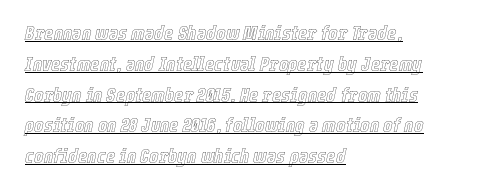
{"italic": "yes", "lean": "right", "slant_degrees": 12, "underline": "yes", "align": "left", "line_spacing": "normal", "line_spacing_ratio": 1.54, "letter_spacing": "normal", "letter_spacing_em": 0.0, "glyph_px": 20}
